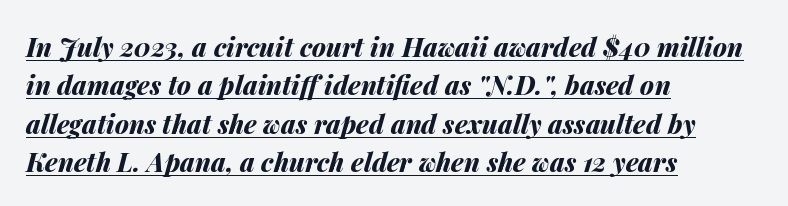
The image shows 26 px bold type, italic (leaning right); set left-aligned, normal line spacing (1.48x), normal letter spacing, underlined.
